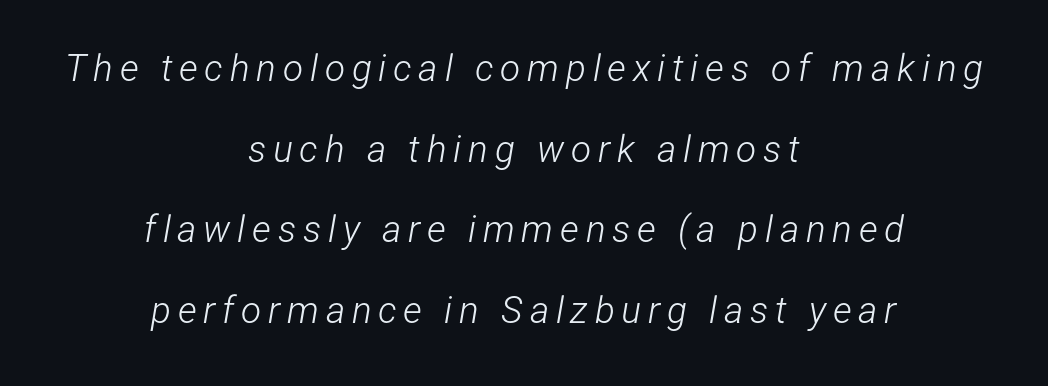
The image shows 37 px light, condensed type, italic (leaning right); set centered, loose line spacing (2.18x), not underlined; low stroke contrast and a medium x-height.
